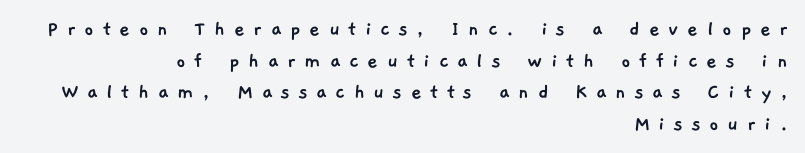
Summary of vertical rhythm: regular, with standard interline spacing. Someone cranked the tracking dial way up on this one. Each row of text sits above clean, open space. The typesetter chose a ragged-left arrangement here.
